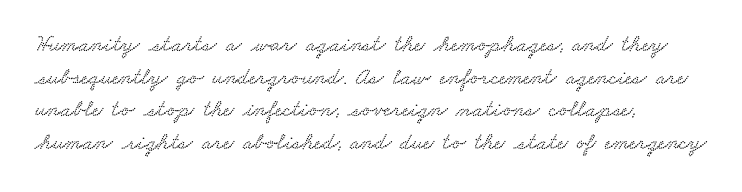
The image shows 23 px text type; set left-aligned, normal line spacing (1.42x), normal letter spacing, not underlined.
